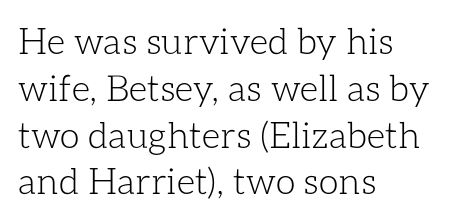
{"italic": "no", "bold": "no", "weight": "light", "width": "normal", "stroke_contrast": "low", "x_height": "medium", "monospaced": "no", "underline": "no", "align": "left", "line_spacing": "normal", "line_spacing_ratio": 1.3, "letter_spacing": "normal", "letter_spacing_em": 0.0, "glyph_px": 36}
